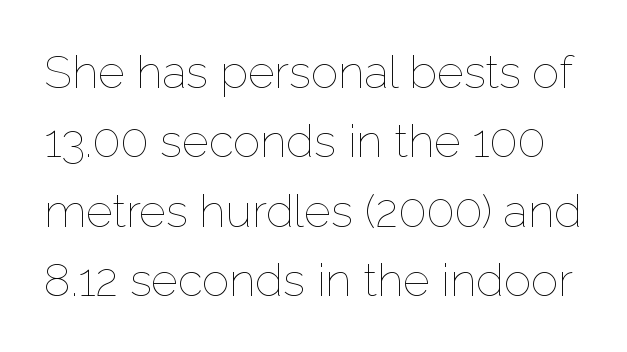
The image shows 46 px thin type, upright; set normal line spacing (1.51x), normal letter spacing, not underlined; low stroke contrast and a medium x-height.
